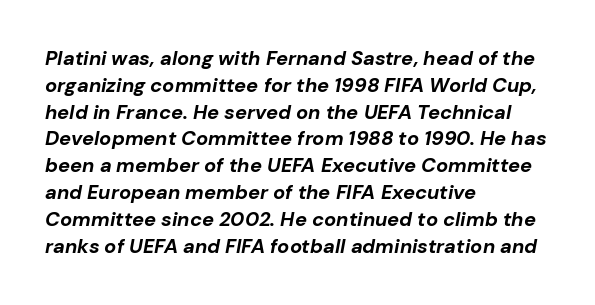
The image shows 20 px bold type, italic (leaning right); set left-aligned, normal line spacing (1.34x), normal letter spacing, not underlined.
